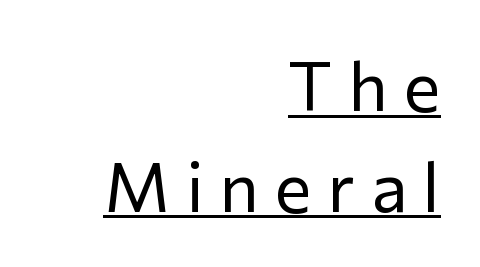
The image shows 69 px regular-weight sans-serif type, upright; set right-aligned, normal line spacing (1.46x), unusually wide letter spacing (+0.23 em), underlined; low stroke contrast and a medium x-height.
